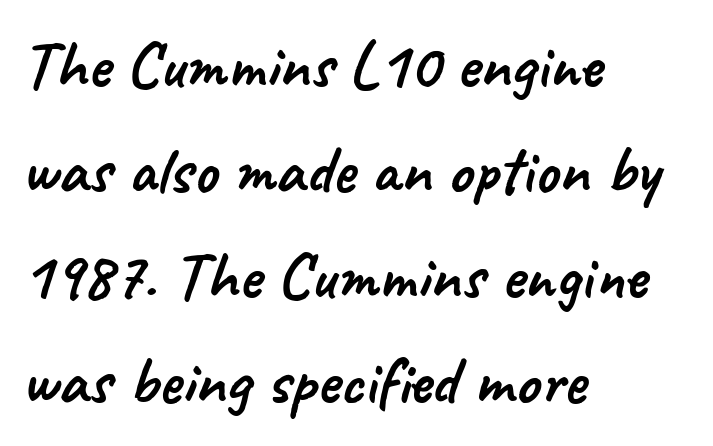
Q: Is the typeface a serif or a sans-serif typeface? A: Sans-serif.
Q: Is the text underlined? A: No.
Q: How is the paragraph aligned? A: Left-aligned.
Q: Is the spacing between letters normal or unusually wide? A: Normal.
Q: Is the spacing between lines tight, normal or loose? A: Normal.
Q: Width (condensed, normal, or wide)? A: Normal.
Q: Stroke contrast? A: Low.
Q: x-height? A: Small.
Q: Monospaced? A: No.
